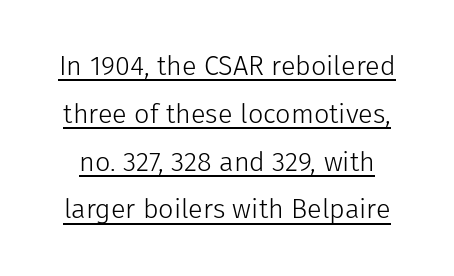
This sample uses plain, unmodified letter spacing. Do the letters lean? They stand straight. A rule runs beneath these lines of type. On a weight scale, this lands at 450 or below.
